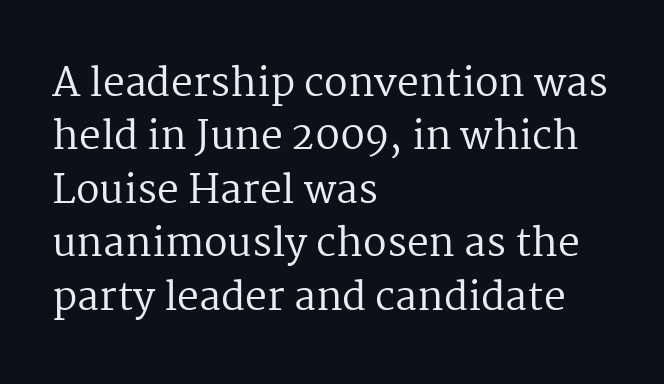
Rule under the text: the space is simply empty. How are the letters spaced? Ordinarily, with no added tracking. Honestly, the row spacing looks completely unremarkable. The rendering anchors every line to the left-hand side. A typesetter would call this proportional, since set widths differ per character.
